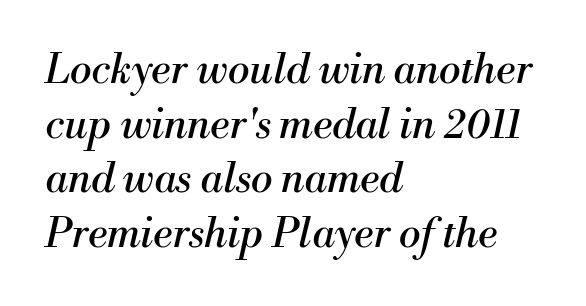
Q: Is the text bold? A: No.
Q: Is the text italic (slanted)? A: Yes, it leans right by about 13 degrees.
Q: Is the typeface a serif or a sans-serif typeface? A: Serif.
Q: Is the text underlined? A: No.
Q: How is the paragraph aligned? A: Left-aligned.
Q: Is the spacing between letters normal or unusually wide? A: Normal.
Q: Is the spacing between lines tight, normal or loose? A: Normal.
Q: Width (condensed, normal, or wide)? A: Normal.
Q: Stroke contrast? A: Medium.
Q: x-height? A: Small.
Q: Monospaced? A: No.
